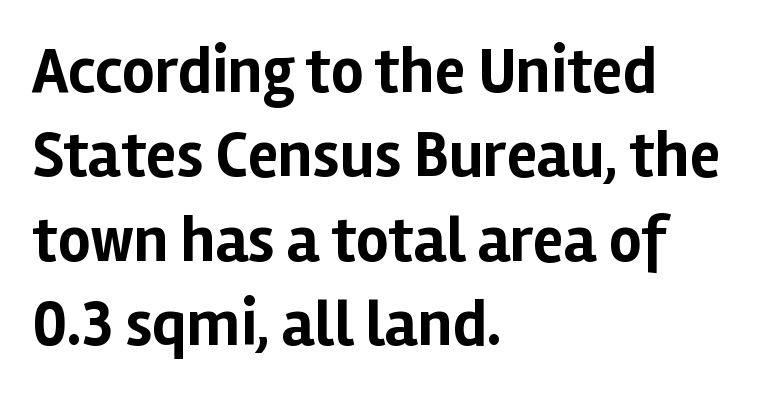
Q: Is the text bold? A: Yes.
Q: Is the text italic (slanted)? A: No, it is upright.
Q: Is the typeface a serif or a sans-serif typeface? A: Sans-serif.
Q: Is the text underlined? A: No.
Q: How is the paragraph aligned? A: Left-aligned.
Q: Is the spacing between letters normal or unusually wide? A: Normal.
Q: Is the spacing between lines tight, normal or loose? A: Normal.
Q: Width (condensed, normal, or wide)? A: Normal.
Q: Stroke contrast? A: Low.
Q: x-height? A: Medium.
Q: Monospaced? A: No.
